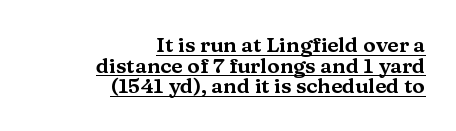
{"italic": "no", "underline": "yes", "align": "right", "line_spacing": "tight", "line_spacing_ratio": 0.98, "letter_spacing": "normal", "letter_spacing_em": 0.0, "glyph_px": 21}
